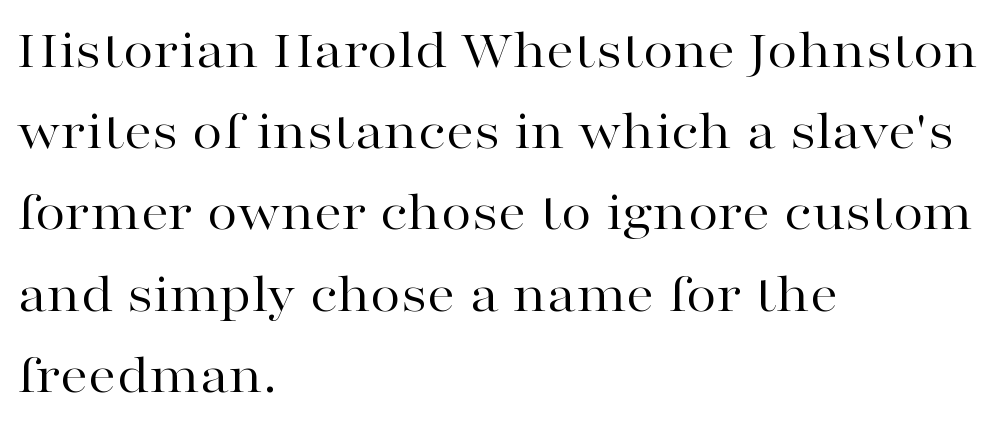
Look at the bottom of the vertical strokes: they flare into serifs here. Which margin do the lines hug? The left one — the right edge is uneven. Character widths vary here, with narrow letters taking less room than wide ones. Each new line begins a customary step beneath the previous one.
